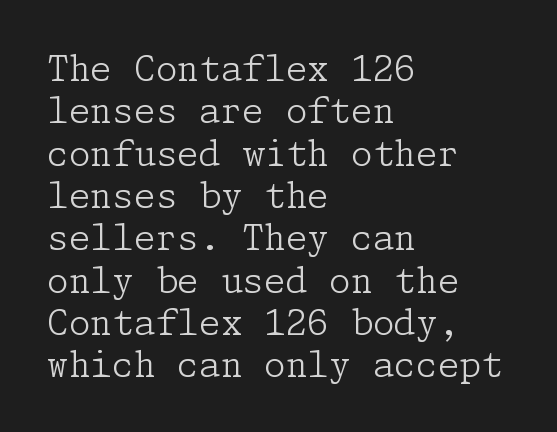
The image shows 35 px light serif type, upright; set left-aligned, line spacing 1.21x, normal letter spacing, not underlined; low stroke contrast and a medium x-height.
